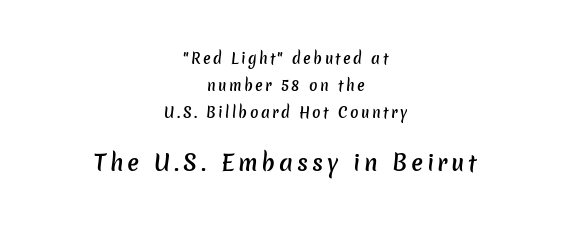
The image shows 22 px text type; set centered, loose line spacing (1.92x), not underlined; the second (bottom) block is 1.57x larger.
